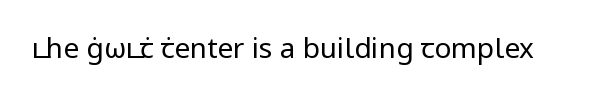
Q: Is the text bold? A: No.
Q: Is the text italic (slanted)? A: No, it is upright.
Q: Is the typeface a serif or a sans-serif typeface? A: Sans-serif.
Q: Is the text underlined? A: No.
Q: Is the spacing between letters normal or unusually wide? A: Normal.
Q: Width (condensed, normal, or wide)? A: Normal.
Q: Stroke contrast? A: Low.
Q: x-height? A: Medium.
Q: Monospaced? A: No.
